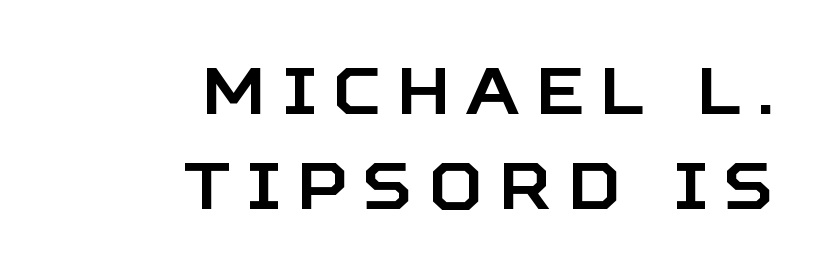
{"serif": "no", "italic": "no", "width": "normal", "stroke_contrast": "low", "x_height": "large", "monospaced": "no", "underline": "no", "align": "right", "line_spacing": "normal", "line_spacing_ratio": 1.44, "letter_spacing": "wide", "letter_spacing_em": 0.24, "glyph_px": 66}
